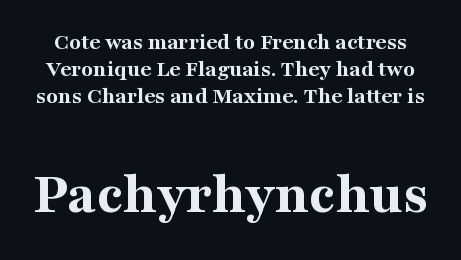
{"serif": "yes", "italic": "no", "bold": "yes", "weight": "bold", "width": "normal", "stroke_contrast": "medium", "x_height": "medium", "monospaced": "no", "underline": "no", "line_spacing": "tight", "line_spacing_ratio": 1.13, "letter_spacing": "normal", "letter_spacing_em": 0.0, "larger_block": "second", "size_ratio": 2.54, "glyph_px": 61}
